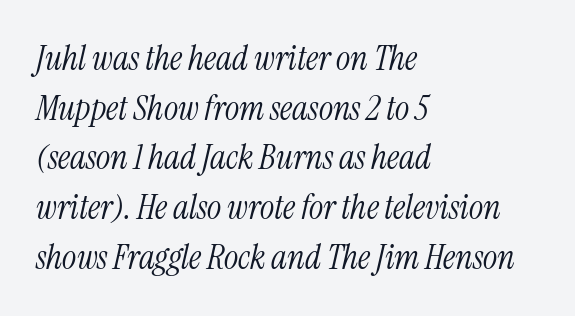
Looks like regular typesetting: each glyph gets only the width it needs. Casual observation: everything's shoved over to the left. The passage shown leans; its letterforms are oblique. Is the letter spacing exaggerated? No — it looks like the ordinary default. Vertically, the passage feels balanced, rows spaced as you'd expect.
